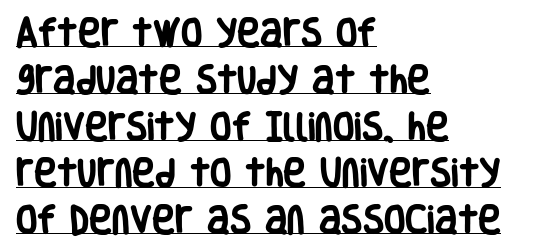
The image shows 31 px heavy, condensed sans-serif type, upright; set left-aligned, normal line spacing (1.51x), normal letter spacing, underlined; low stroke contrast and a large x-height.
